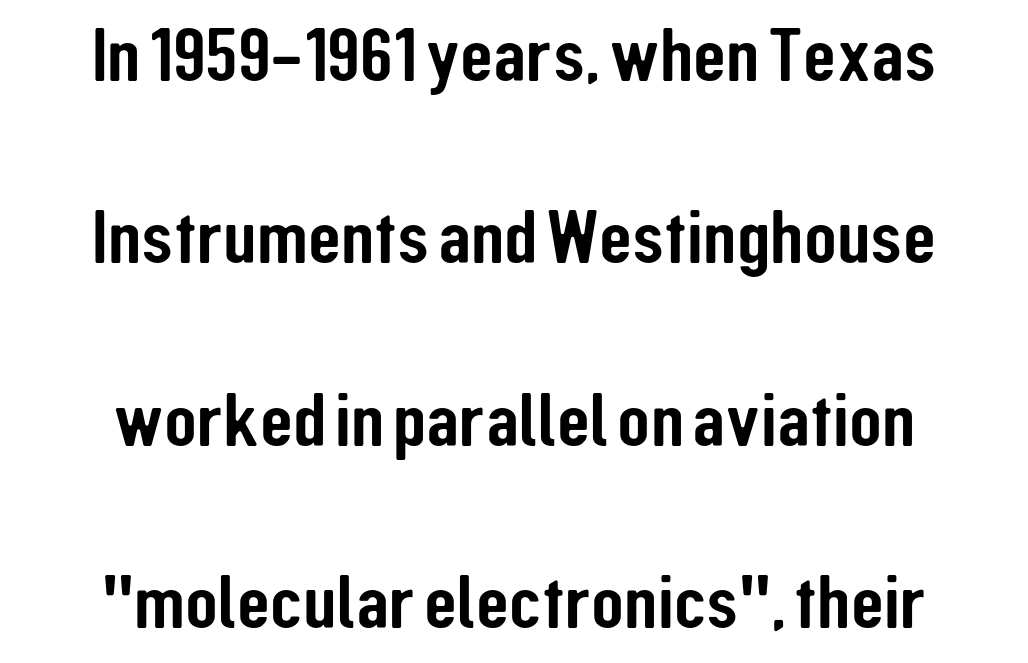
{"serif": "no", "italic": "no", "width": "condensed", "stroke_contrast": "low", "x_height": "medium", "monospaced": "no", "underline": "no", "align": "center", "line_spacing": "loose", "line_spacing_ratio": 2.4, "letter_spacing": "normal", "letter_spacing_em": 0.0, "glyph_px": 76}
